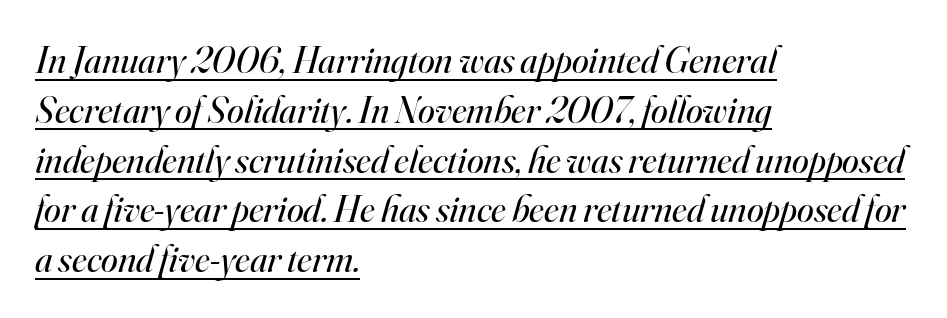
The image shows 38 px regular-weight serif type, italic (leaning right); set left-aligned, normal line spacing (1.31x), normal letter spacing, underlined; high stroke contrast and a small x-height.
